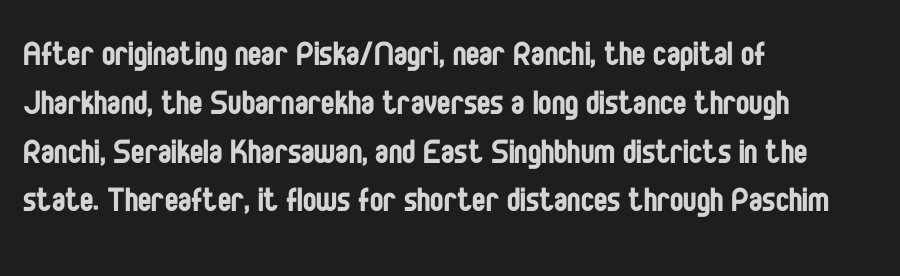
Caption: standard tracking, unaltered. This sample has the flowing, uneven cadence of proportional lettering. Unmarked baselines from the first word to the last. The font's upright variant was chosen for this text.
